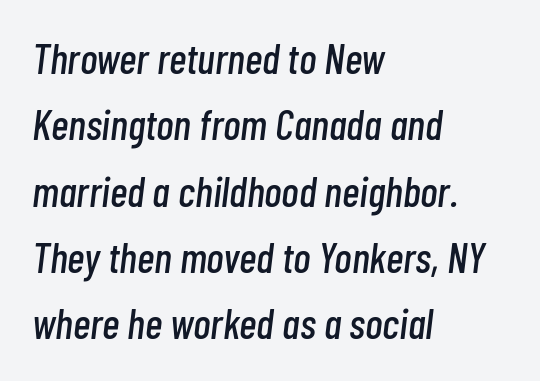
{"italic": "yes", "lean": "right", "slant_degrees": 7, "width": "condensed", "stroke_contrast": "low", "x_height": "medium", "monospaced": "no", "underline": "no", "align": "left", "line_spacing": "normal", "line_spacing_ratio": 1.58, "letter_spacing": "normal", "letter_spacing_em": 0.0, "glyph_px": 42}
